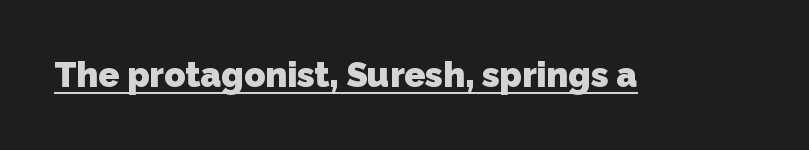
Does the weight exceed regular? Yes, all the way to bold. A sans-serif font was chosen for this passage. Like a heading marked for emphasis, these lines bear an underscore. The letters advance in unequal steps, a hallmark of proportional type. Words appear dense and cohesive because spacing is normal.
